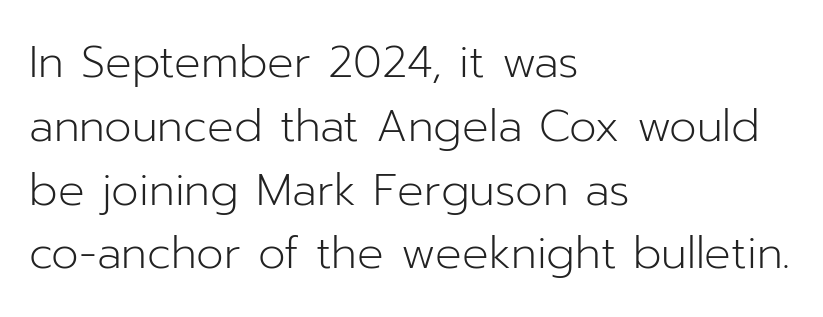
The image shows 44 px light sans-serif type, upright; set left-aligned, normal line spacing (1.45x), normal letter spacing, not underlined; low stroke contrast and a medium x-height.
